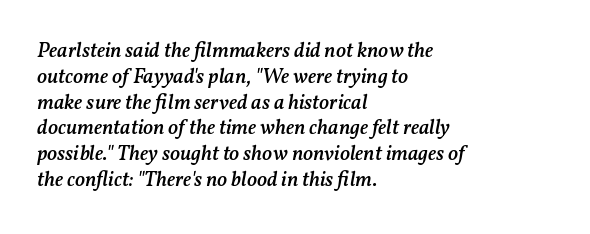
The image shows 21 px text type, italic (leaning right); set left-aligned, line spacing 1.23x, normal letter spacing, not underlined.
